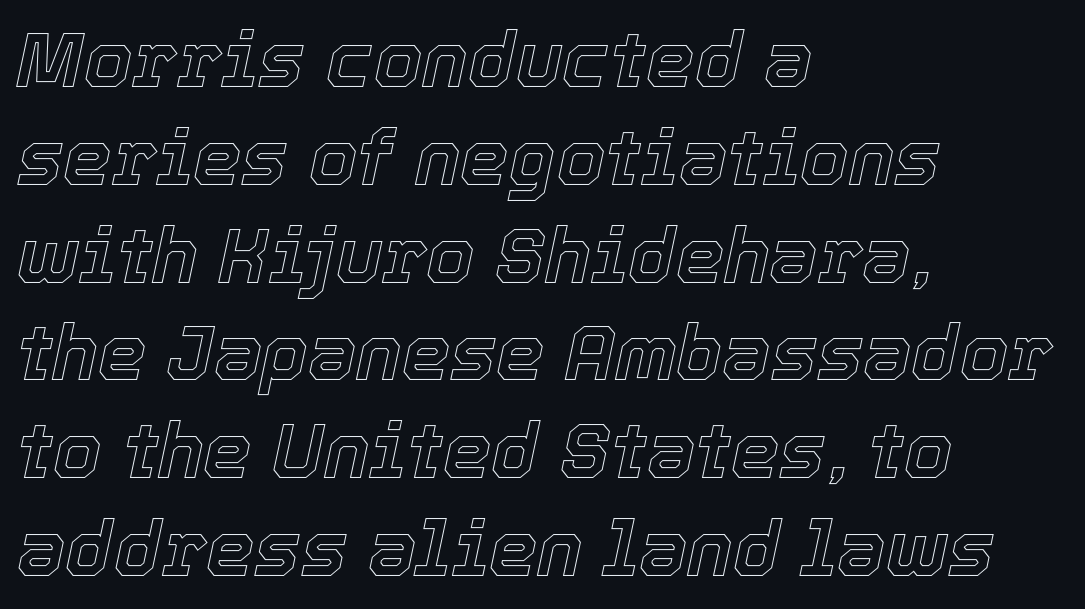
Q: Is the text italic (slanted)? A: Yes, it leans right by about 12 degrees.
Q: Is the text underlined? A: No.
Q: How is the paragraph aligned? A: Left-aligned.
Q: Is the spacing between letters normal or unusually wide? A: Normal.
Q: Is the spacing between lines tight, normal or loose? A: Normal.
Q: Width (condensed, normal, or wide)? A: Normal.
Q: x-height? A: Medium.
Q: Monospaced? A: No.
